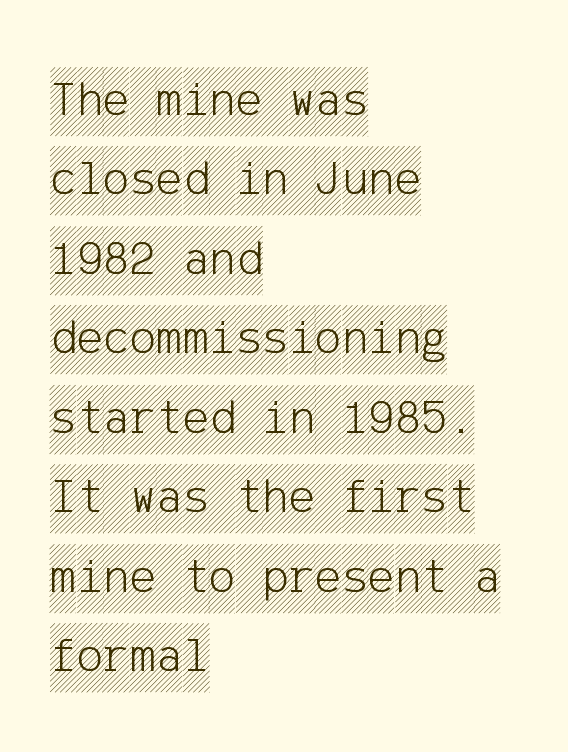
The image shows 50 px condensed type, upright; set left-aligned, normal line spacing (1.59x), normal letter spacing, not underlined; a large x-height.
